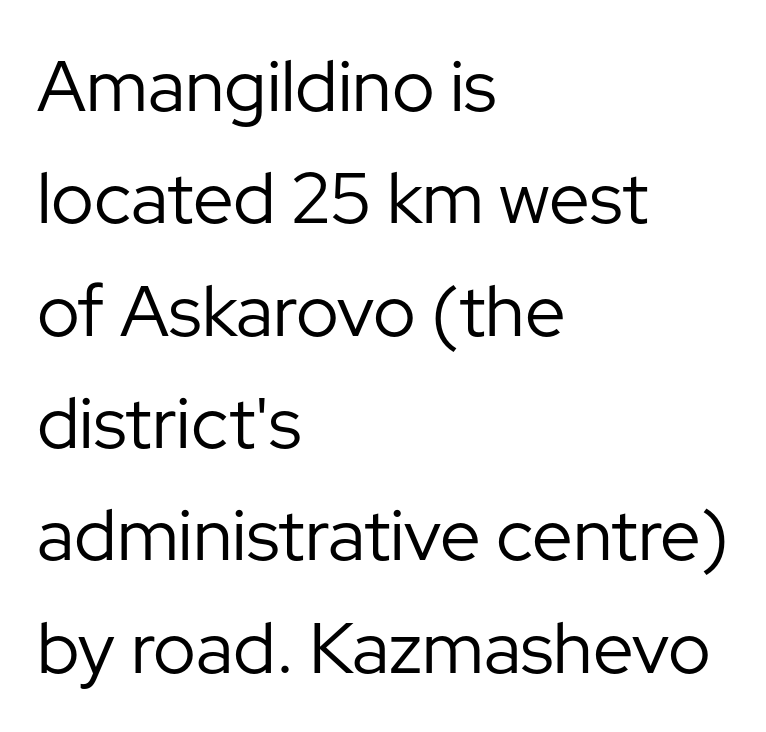
Q: Is the text bold? A: No.
Q: Is the text italic (slanted)? A: No, it is upright.
Q: Is the typeface a serif or a sans-serif typeface? A: Sans-serif.
Q: Is the text underlined? A: No.
Q: How is the paragraph aligned? A: Left-aligned.
Q: Is the spacing between letters normal or unusually wide? A: Normal.
Q: Is the spacing between lines tight, normal or loose? A: Normal.
Q: Width (condensed, normal, or wide)? A: Normal.
Q: Stroke contrast? A: Low.
Q: x-height? A: Medium.
Q: Monospaced? A: No.
